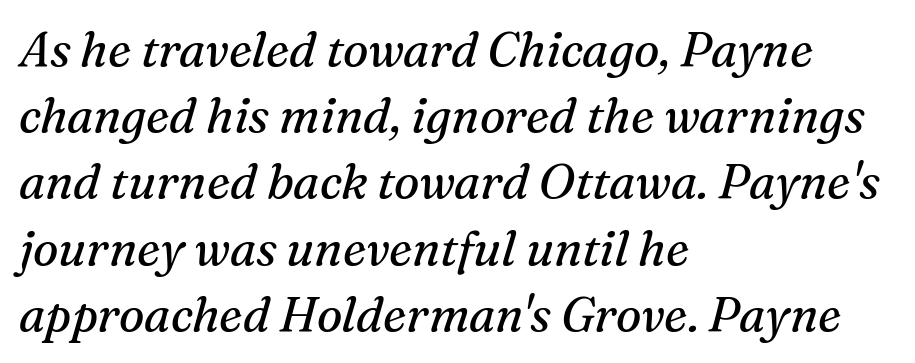
{"serif": "yes", "italic": "yes", "lean": "right", "slant_degrees": 16, "bold": "no", "weight": "regular", "width": "normal", "stroke_contrast": "medium", "x_height": "medium", "monospaced": "no", "underline": "no", "align": "left", "line_spacing": "normal", "line_spacing_ratio": 1.38, "letter_spacing": "normal", "letter_spacing_em": 0.0, "glyph_px": 48}
